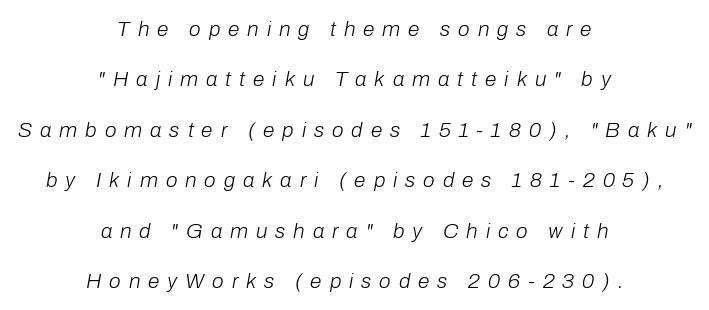
The image shows 21 px text type, italic (leaning right); set centered, loose line spacing (2.4x), unusually wide letter spacing (+0.38 em), not underlined.
